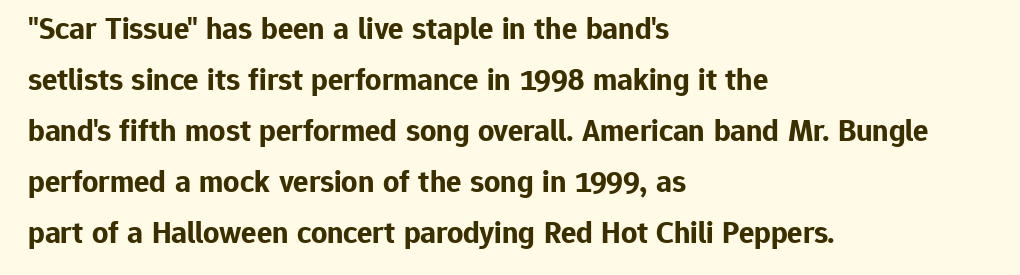
Each new line begins a customary step beneath the previous one. Serifs: no, the terminals of the letterforms are clean. Character widths vary here, with narrow letters taking less room than wide ones. Italic? Not at all — the glyphs are vertical.
